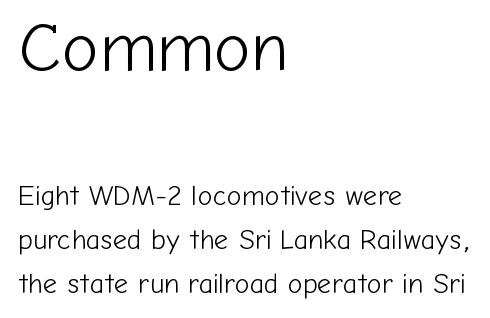
Q: Is the text bold? A: No.
Q: Is the text italic (slanted)? A: No, it is upright.
Q: Is the typeface a serif or a sans-serif typeface? A: Sans-serif.
Q: Is the text underlined? A: No.
Q: How is the paragraph aligned? A: Left-aligned.
Q: Is the spacing between letters normal or unusually wide? A: Normal.
Q: Is the spacing between lines tight, normal or loose? A: Normal.
Q: Which block of text is set in a larger size, the first (top) or the second (bottom)? A: The first (top) one.
Q: Width (condensed, normal, or wide)? A: Normal.
Q: Stroke contrast? A: Low.
Q: x-height? A: Medium.
Q: Monospaced? A: No.
